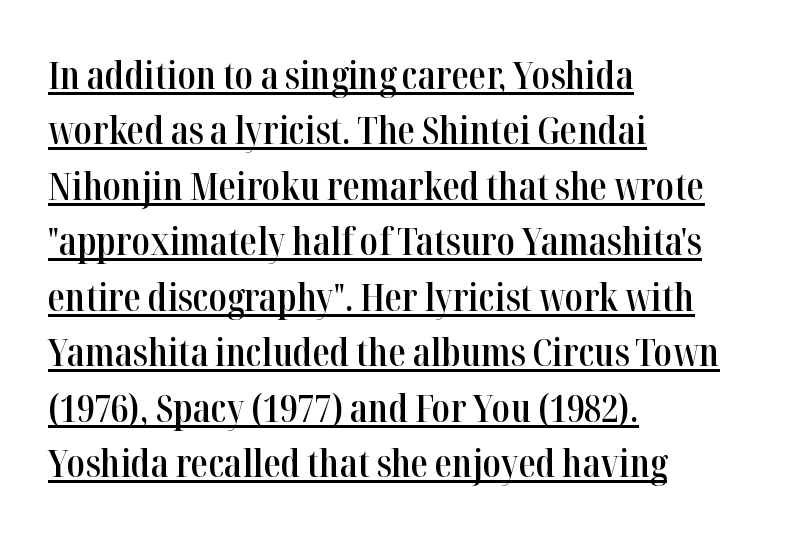
{"serif": "yes", "italic": "no", "bold": "semi", "weight": "semibold", "width": "condensed", "stroke_contrast": "high", "x_height": "medium", "monospaced": "no", "underline": "yes", "align": "left", "line_spacing": "normal", "line_spacing_ratio": 1.46, "letter_spacing": "normal", "letter_spacing_em": 0.0, "glyph_px": 38}
